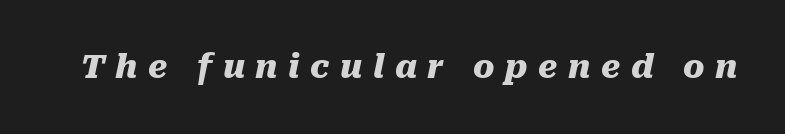
Q: Is the text bold? A: Yes.
Q: Is the text italic (slanted)? A: Yes, it leans right by about 10 degrees.
Q: Is the text underlined? A: No.
Q: Is the spacing between letters normal or unusually wide? A: Unusually wide.
Q: Width (condensed, normal, or wide)? A: Normal.
Q: Stroke contrast? A: Medium.
Q: x-height? A: Medium.
Q: Monospaced? A: No.
